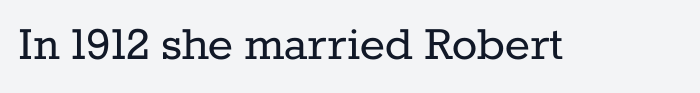
Q: Is the text bold? A: No.
Q: Is the text italic (slanted)? A: No, it is upright.
Q: Is the typeface a serif or a sans-serif typeface? A: Serif.
Q: Is the text underlined? A: No.
Q: Is the spacing between letters normal or unusually wide? A: Normal.
Q: Width (condensed, normal, or wide)? A: Normal.
Q: Stroke contrast? A: Low.
Q: x-height? A: Medium.
Q: Monospaced? A: No.
